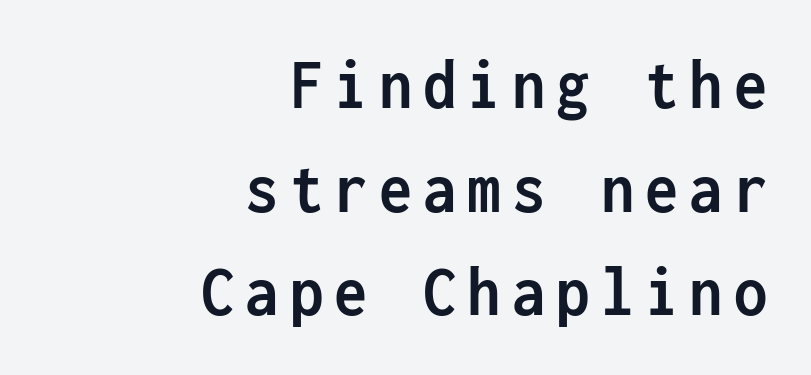
Q: Is the text bold? A: Yes.
Q: Is the text italic (slanted)? A: No, it is upright.
Q: Is the typeface a serif or a sans-serif typeface? A: Sans-serif.
Q: Is the text underlined? A: No.
Q: How is the paragraph aligned? A: Right-aligned.
Q: Is the spacing between lines tight, normal or loose? A: Normal.
Q: Width (condensed, normal, or wide)? A: Condensed.
Q: Stroke contrast? A: Low.
Q: x-height? A: Medium.
Q: Monospaced? A: Yes.
